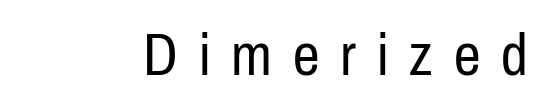
Vertical strokes here are truly vertical. Decoration check: the copy has no underline. What kind of face is this? One without serifs — a sans. This rendering widens character spacing well past its baseline value.
